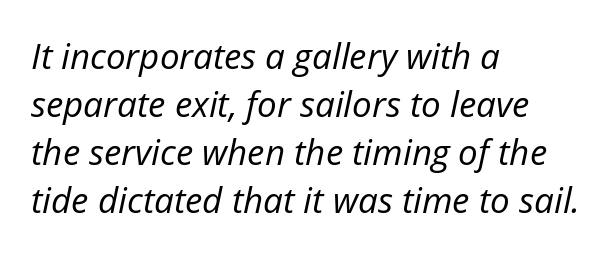
The gap between lines stays unmarked. Notice how the passage keeps a crisp vertical edge on the left only. A typesetter would call this leading conventional body-copy spacing. Note the varied advance widths — an 'i' is clearly narrower than an 'm'. Here the glyphs are tracked normally, forming tight word shapes. Heaviness? Minimal to ordinary, like unemphasized prose.
